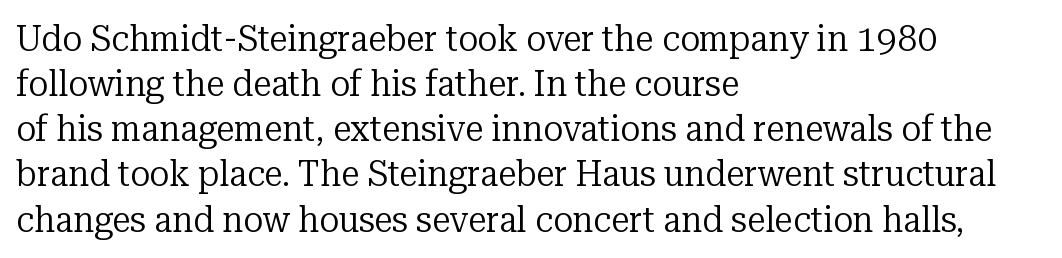
Each letter keeps its own natural width here, so spacing adapts to shape. These lines are set flush left with a ragged right edge. Stroke thickness stays within the range of a standard reading face or lighter. Unmarked baselines from the first word to the last. To sum up the face: it has serifs.
